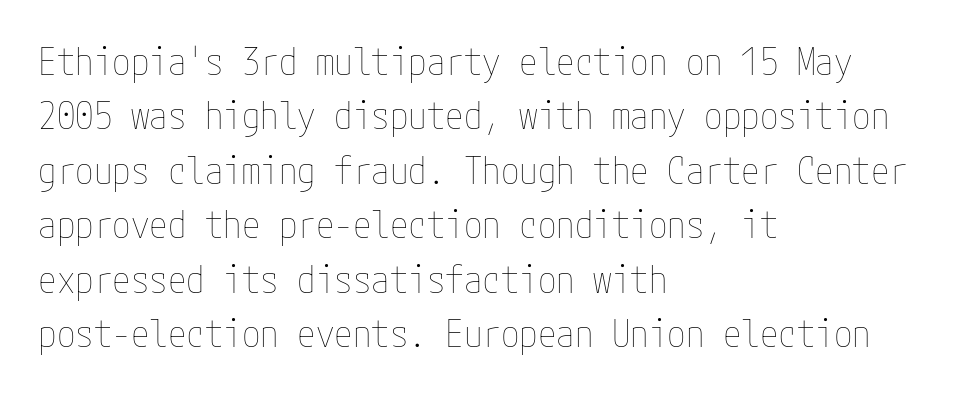
The image shows 37 px thin, condensed type, upright; set left-aligned, normal line spacing (1.47x), normal letter spacing, not underlined; low stroke contrast and a medium x-height.
